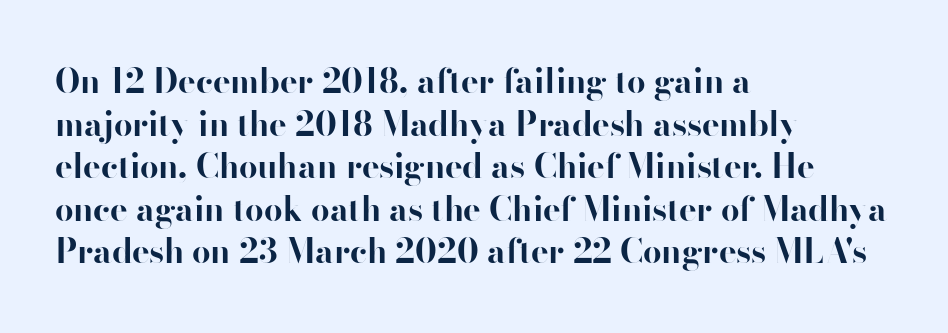
{"serif": "no", "italic": "no", "bold": "yes", "weight": "bold", "width": "normal", "stroke_contrast": "high", "x_height": "small", "monospaced": "no", "underline": "no", "align": "left", "line_spacing": "normal", "line_spacing_ratio": 1.29, "letter_spacing": "normal", "letter_spacing_em": 0.0, "glyph_px": 33}
